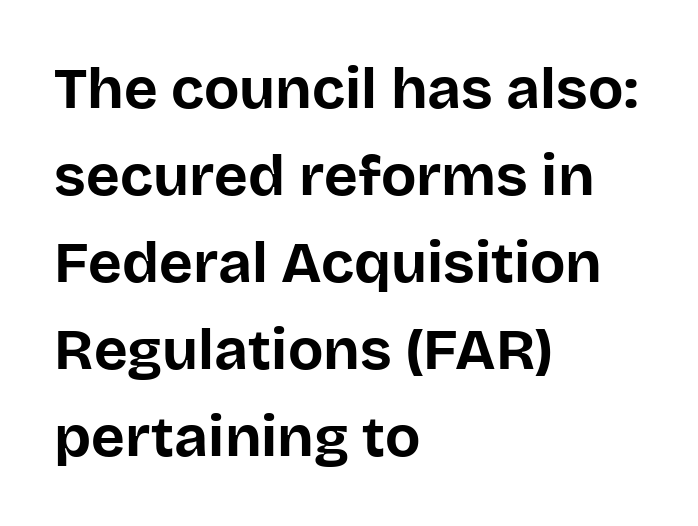
{"serif": "no", "italic": "no", "bold": "yes", "weight": "bold", "width": "normal", "stroke_contrast": "low", "x_height": "large", "monospaced": "no", "underline": "no", "align": "left", "line_spacing": "normal", "line_spacing_ratio": 1.5, "letter_spacing": "normal", "letter_spacing_em": 0.0, "glyph_px": 58}
